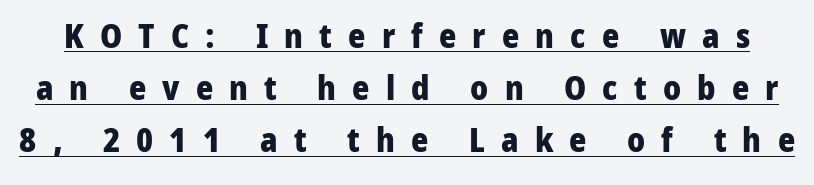
Q: Is the text bold? A: Yes.
Q: Is the text italic (slanted)? A: No, it is upright.
Q: Is the typeface a serif or a sans-serif typeface? A: Sans-serif.
Q: Is the text underlined? A: Yes.
Q: Is the spacing between letters normal or unusually wide? A: Unusually wide.
Q: Is the spacing between lines tight, normal or loose? A: Normal.
Q: Width (condensed, normal, or wide)? A: Normal.
Q: Stroke contrast? A: Low.
Q: x-height? A: Medium.
Q: Monospaced? A: No.
